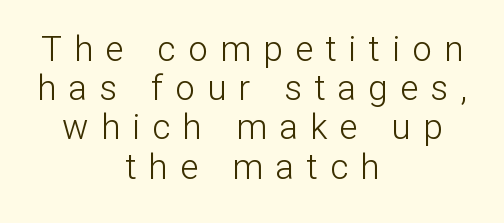
Bare-footed words on every line. Think of a printed novel: that variable character pitch is what you see here. No feet cap the strokes, marking this as sans-serif type. Do the letters lean? They stand straight. The designer dialed line spacing down below the default. How are the letters spaced? Widely, with obvious added tracking.
